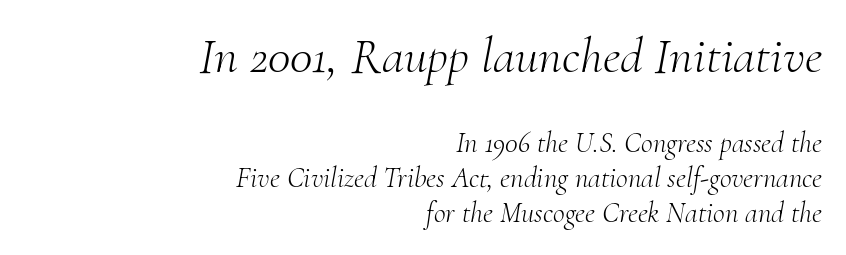
The image shows 51 px light serif type, italic (leaning right); set right-aligned, line spacing 1.19x, normal letter spacing, not underlined; the first (top) block is 1.76x larger; medium stroke contrast and a small x-height.
